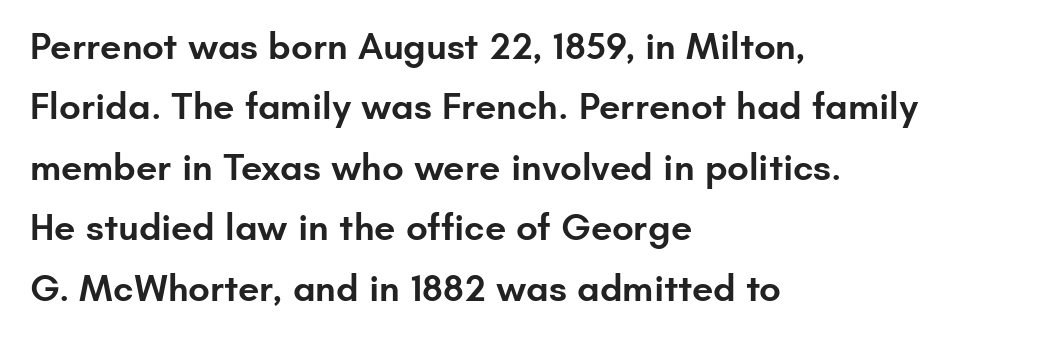
{"serif": "no", "italic": "no", "bold": "semi", "weight": "semibold", "width": "normal", "stroke_contrast": "low", "x_height": "small", "monospaced": "no", "underline": "no", "align": "left", "line_spacing": "normal", "line_spacing_ratio": 1.59, "letter_spacing": "normal", "letter_spacing_em": 0.0, "glyph_px": 38}
